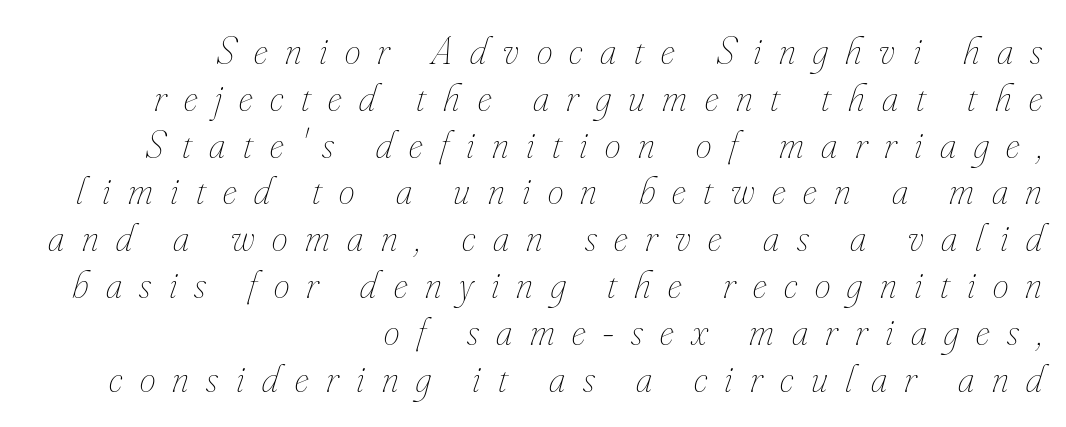
{"italic": "yes", "lean": "right", "slant_degrees": 16, "bold": "no", "weight": "thin", "width": "condensed", "stroke_contrast": "low", "x_height": "small", "monospaced": "no", "underline": "no", "align": "right", "line_spacing_ratio": 1.17, "letter_spacing": "wide", "letter_spacing_em": 0.44, "glyph_px": 40}
